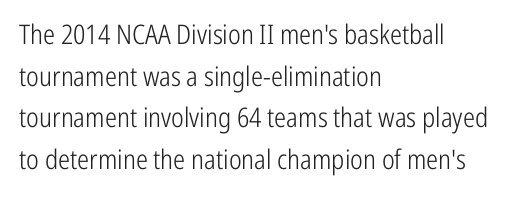
This sample uses an upright cut, with every glyph sitting square on the baseline. Lines of text with bare space underneath. The setting favours the left margin, as ordinary paragraphs usually do. Leading: standard. The typesetting does not lean heavy: it is not bold. You could call the tracking neutral — neither tight nor loose.
